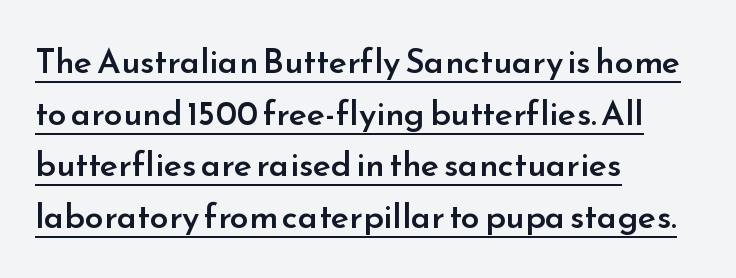
Strokes here are thickened, but only to semibold level. The rendering uses the underline text-decoration. The setting favours the left margin, as ordinary paragraphs usually do. Honestly, the letter spacing is just normal — you wouldn't notice it. The letters advance in unequal steps, a hallmark of proportional type. Honestly, the row spacing looks completely unremarkable.
